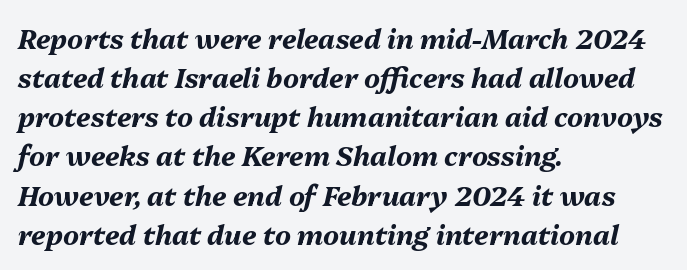
The image shows 27 px bold type, italic (leaning right); set left-aligned, normal line spacing (1.45x), normal letter spacing, not underlined.
